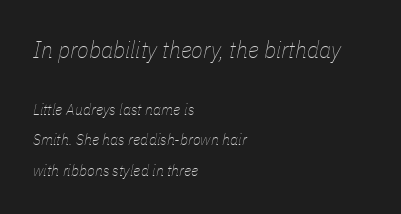
{"italic": "yes", "lean": "right", "slant_degrees": 11, "bold": "no", "underline": "no", "align": "left", "line_spacing": "loose", "line_spacing_ratio": 1.9, "letter_spacing": "normal", "letter_spacing_em": 0.0, "larger_block": "first", "size_ratio": 1.5, "glyph_px": 24}
